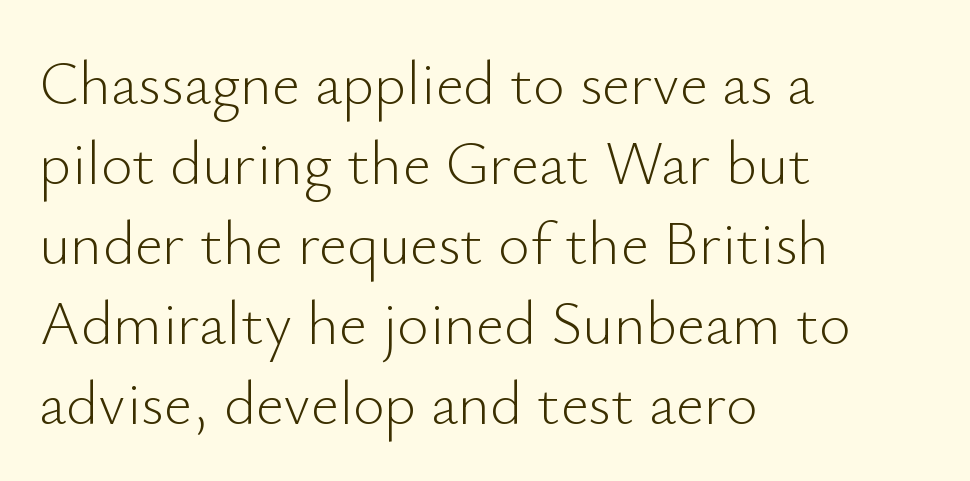
The image shows 61 px light sans-serif type, upright; set left-aligned, normal line spacing (1.31x), normal letter spacing, not underlined; low stroke contrast and a small x-height.
